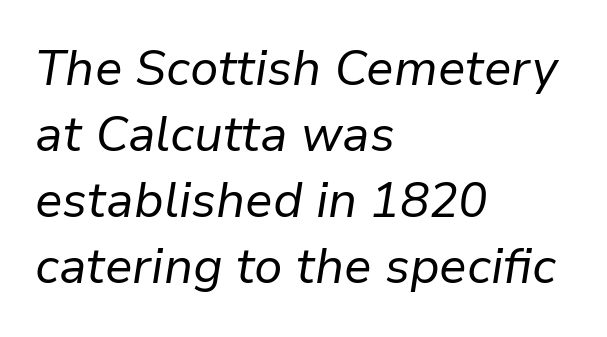
The image shows 49 px regular-weight type, italic (leaning right); set left-aligned, normal line spacing (1.35x), normal letter spacing, not underlined; low stroke contrast and a medium x-height.
